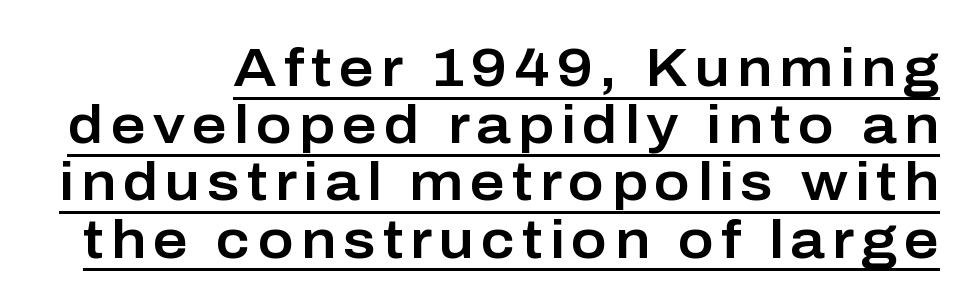
This rendering features underlined lettering. Students, observe: this is what under-led, compact text looks like. You could not count columns in this text — the font is proportionally spaced. Are there feet on the stems? There aren't — it's a sans. Notice how the stems are strictly vertical — no italics here.
